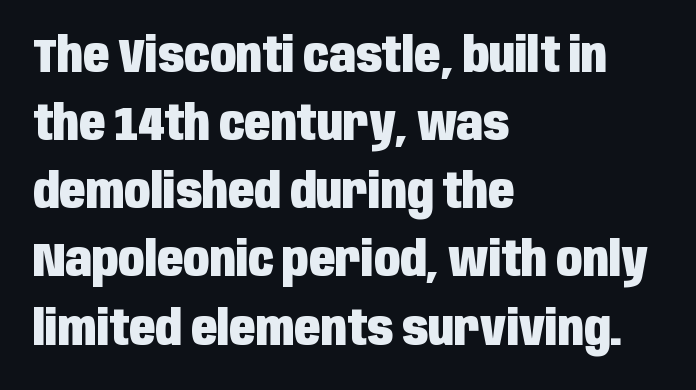
{"serif": "no", "italic": "no", "bold": "yes", "weight": "heavy", "width": "condensed", "stroke_contrast": "low", "x_height": "large", "monospaced": "no", "underline": "no", "align": "left", "line_spacing": "normal", "line_spacing_ratio": 1.42, "letter_spacing": "normal", "letter_spacing_em": 0.0, "glyph_px": 48}
